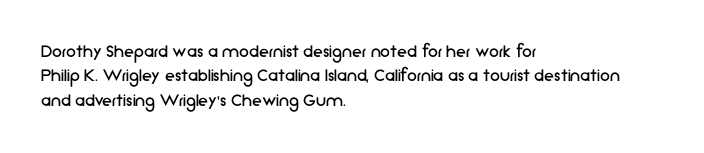
These lines keep a tight, regular rhythm from letter to letter. In CSS terms this would be text-align: left. Weight: in the light-to-regular range. This is roman type, the default non-slanted kind. Decoration check: the copy has no underline.
